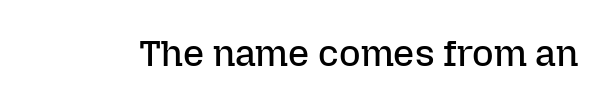
{"italic": "no", "bold": "no", "weight": "regular", "width": "normal", "stroke_contrast": "low", "x_height": "medium", "monospaced": "no", "underline": "no", "letter_spacing": "normal", "letter_spacing_em": 0.0, "glyph_px": 37}
